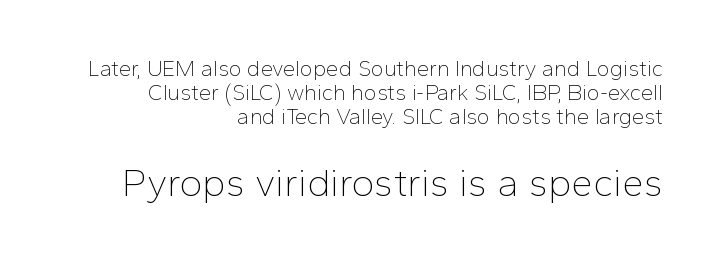
{"serif": "no", "italic": "no", "bold": "no", "weight": "thin", "width": "normal", "stroke_contrast": "low", "x_height": "medium", "monospaced": "no", "underline": "no", "align": "right", "line_spacing": "tight", "line_spacing_ratio": 1.09, "letter_spacing": "normal", "letter_spacing_em": 0.0, "larger_block": "second", "size_ratio": 1.77, "glyph_px": 39}
